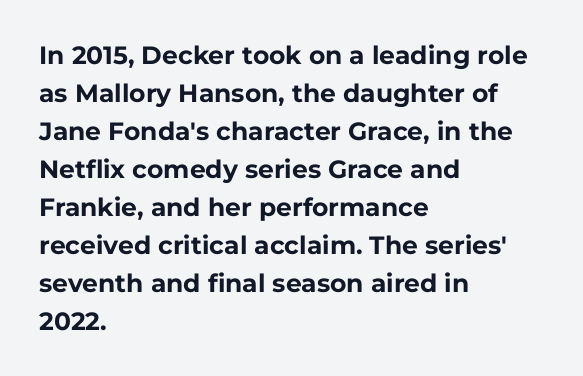
{"italic": "no", "bold": "yes", "underline": "no", "align": "left", "line_spacing": "normal", "line_spacing_ratio": 1.52, "letter_spacing": "normal", "letter_spacing_em": 0.0, "glyph_px": 25}
